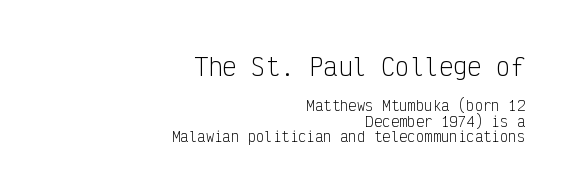
{"italic": "no", "bold": "no", "underline": "no", "align": "right", "line_spacing": "tight", "line_spacing_ratio": 1.12, "letter_spacing": "normal", "letter_spacing_em": 0.0, "larger_block": "first", "size_ratio": 1.71, "glyph_px": 24}
